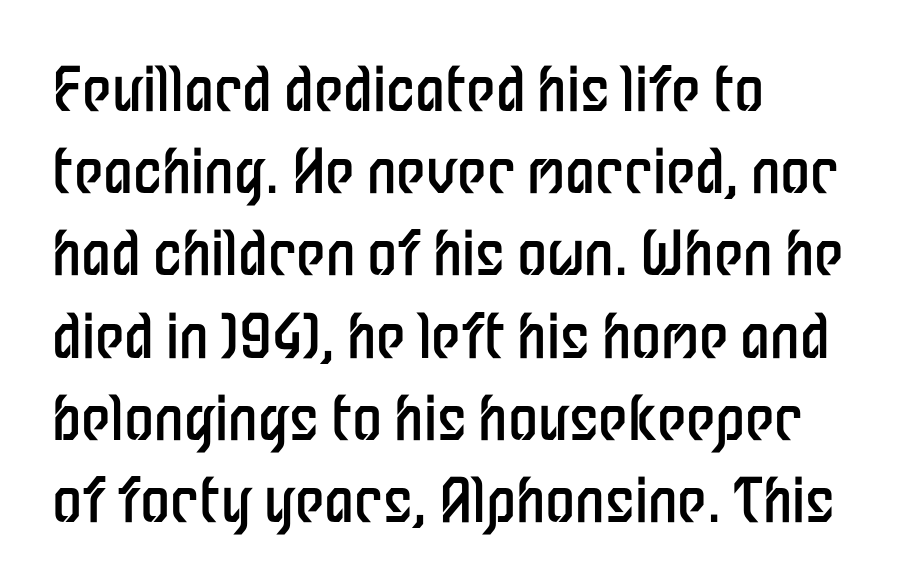
Q: Is the text bold? A: No.
Q: Is the text italic (slanted)? A: No, it is upright.
Q: Is the typeface a serif or a sans-serif typeface? A: Sans-serif.
Q: Is the text underlined? A: No.
Q: How is the paragraph aligned? A: Left-aligned.
Q: Is the spacing between letters normal or unusually wide? A: Normal.
Q: Is the spacing between lines tight, normal or loose? A: Normal.
Q: Width (condensed, normal, or wide)? A: Condensed.
Q: Stroke contrast? A: Low.
Q: x-height? A: Medium.
Q: Monospaced? A: No.
